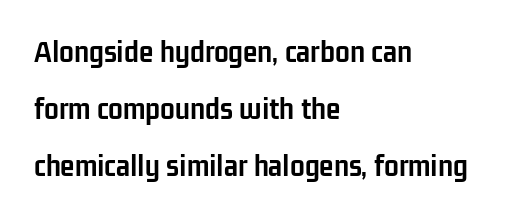
These words are printed bold, with thick strokes throughout. Short and long lines alike share a common starting point at left. Ascenders rise straight up at ninety degrees. You could not count columns in this text — the font is proportionally spaced. Letters rest on an invisible, unmarked baseline.
